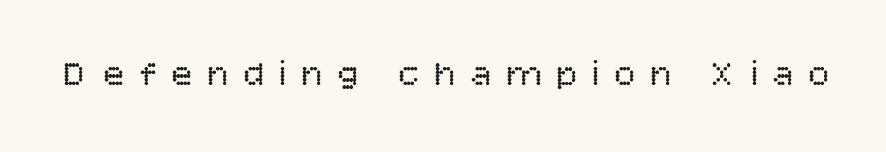
The image shows 36 px regular-weight sans-serif type, upright; set unusually wide letter spacing (+0.4 em), not underlined; low stroke contrast and a large x-height.
